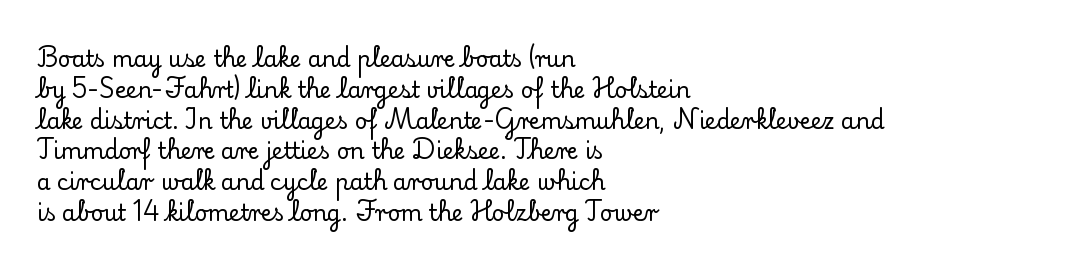
{"italic": "no", "underline": "no", "align": "left", "line_spacing": "normal", "line_spacing_ratio": 1.4, "letter_spacing": "normal", "letter_spacing_em": 0.0, "glyph_px": 22}
